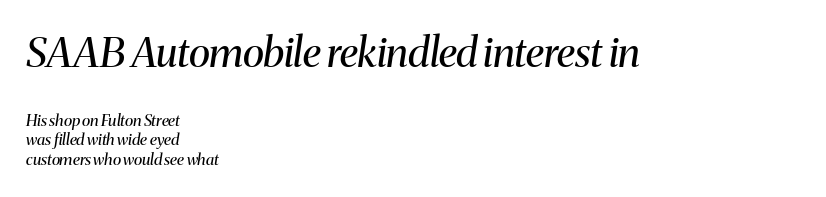
Spacing between characters is what you'd get straight out of the box. These glyphs show unthickened strokes, regular width or finer. The passage shown is typed in a proportional face where columns would drift. Is the block centered? No — it sits flush against the left margin. Which chunk is bigger? The first one — the top block dwarfs the bottom.
